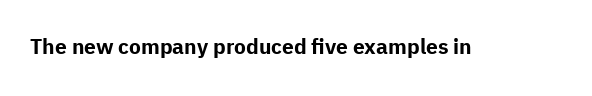
Q: Is the text bold? A: Yes.
Q: Is the text italic (slanted)? A: No, it is upright.
Q: Is the text underlined? A: No.
Q: Is the spacing between letters normal or unusually wide? A: Normal.
